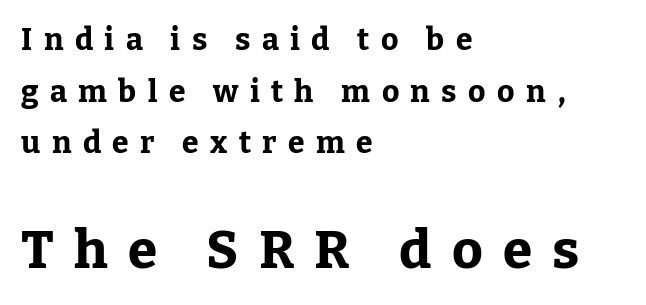
The image shows 53 px bold serif type, upright; set left-aligned, line spacing 1.72x, unusually wide letter spacing (+0.38 em), not underlined; the second (bottom) block is 1.77x larger; low stroke contrast and a medium x-height.
